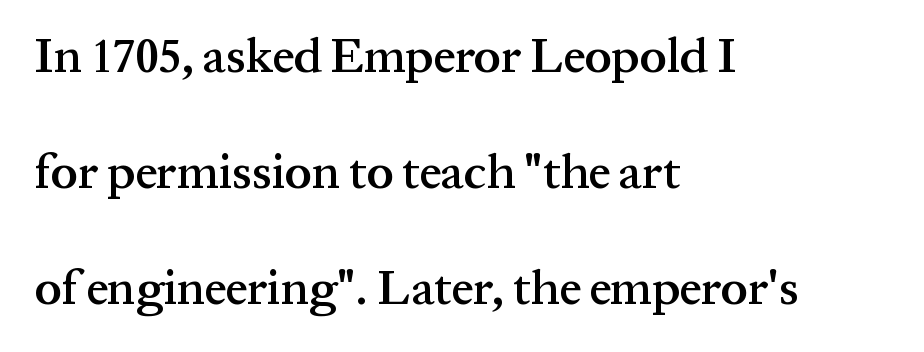
{"serif": "yes", "italic": "no", "bold": "semi", "weight": "semibold", "width": "normal", "stroke_contrast": "medium", "x_height": "medium", "monospaced": "no", "underline": "no", "align": "left", "line_spacing": "loose", "line_spacing_ratio": 2.42, "letter_spacing": "normal", "letter_spacing_em": 0.0, "glyph_px": 48}
